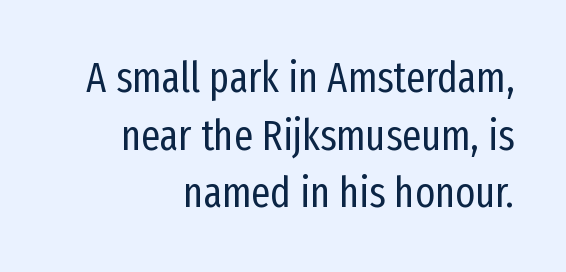
Leftover space on each line is placed entirely before the opening word. Italic? Not at all — the glyphs are vertical. The cut favours lightness, reaching ordinary text weight at its darkest. Words float on clear page, feet unadorned. Does the leading feel generous? No, just average.
